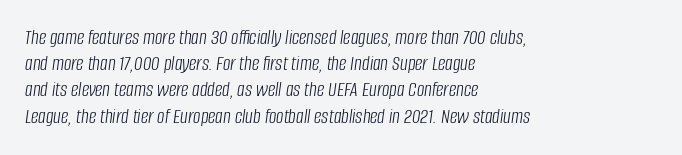
Each line starts at the same left margin while the right side varies. Looking at the ascenders, they clearly lean. A typesetter would call this leading conventional body-copy spacing. Does extra space separate the letters? No, they use regular spacing.
